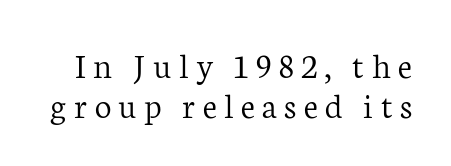
Q: Is the text bold? A: No.
Q: Is the text italic (slanted)? A: No, it is upright.
Q: Is the typeface a serif or a sans-serif typeface? A: Serif.
Q: Is the text underlined? A: No.
Q: Is the spacing between letters normal or unusually wide? A: Unusually wide.
Q: Is the spacing between lines tight, normal or loose? A: Tight.
Q: Width (condensed, normal, or wide)? A: Normal.
Q: Stroke contrast? A: Low.
Q: x-height? A: Medium.
Q: Monospaced? A: No.
